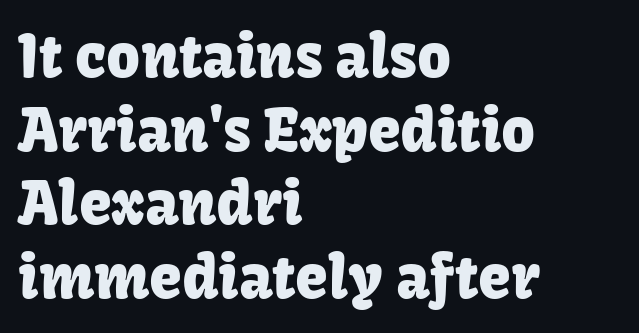
The image shows 59 px sans-serif type, upright; set left-aligned, normal line spacing (1.25x), normal letter spacing, not underlined; low stroke contrast and a medium x-height.
